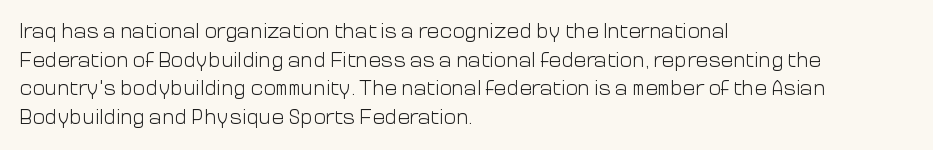
The image shows 21 px text type, upright; set left-aligned, normal line spacing (1.36x), normal letter spacing, not underlined.
